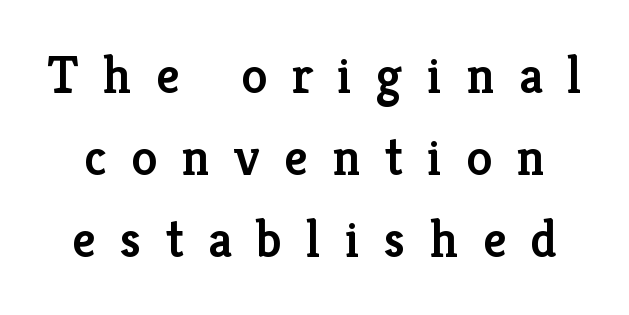
Q: Is the text bold? A: Semi-bold.
Q: Is the text italic (slanted)? A: No, it is upright.
Q: Is the typeface a serif or a sans-serif typeface? A: Serif.
Q: Is the text underlined? A: No.
Q: Is the spacing between letters normal or unusually wide? A: Unusually wide.
Q: Is the spacing between lines tight, normal or loose? A: Normal.
Q: Width (condensed, normal, or wide)? A: Normal.
Q: Stroke contrast? A: Low.
Q: x-height? A: Medium.
Q: Monospaced? A: No.
